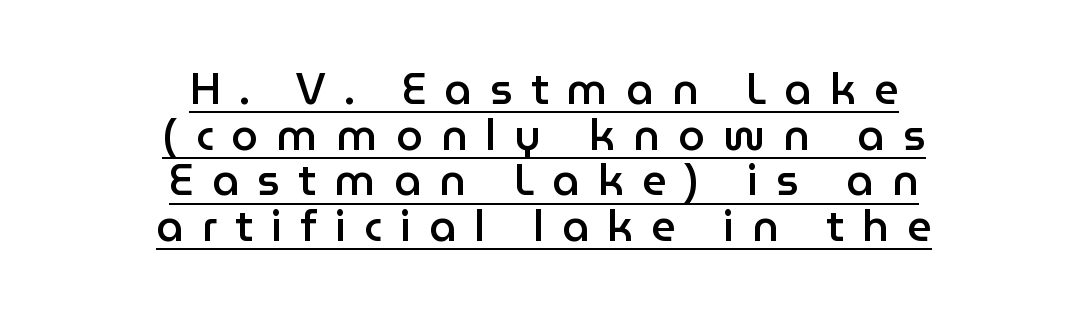
Compared with typical paragraphs, the rows here are closer together. The passage shown has open, widely tracked lettering throughout. Has an underline been added? It has. The passage shown is semibold, sitting just below true bold. Letterform terminals end flat and unadorned throughout the passage.
